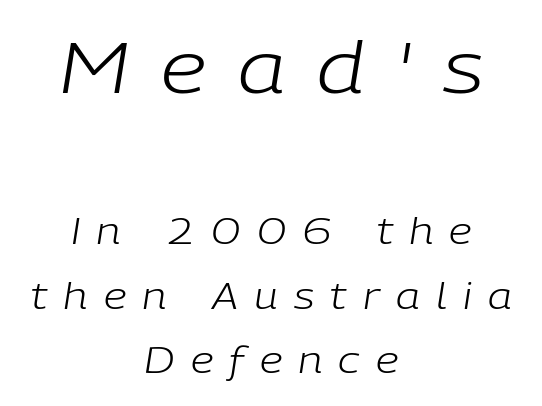
Character widths vary here, with narrow letters taking less room than wide ones. This is oblique type, the kind used for emphasis or titles. Someone cranked the tracking dial way up on this one. Nobody drew a line under any word here.
